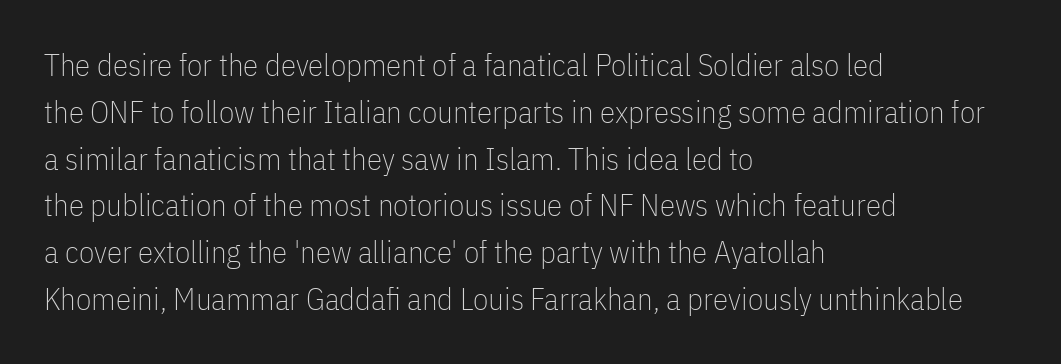
{"serif": "no", "italic": "no", "bold": "no", "weight": "thin", "width": "condensed", "stroke_contrast": "low", "x_height": "medium", "monospaced": "no", "underline": "no", "align": "left", "line_spacing": "normal", "line_spacing_ratio": 1.51, "letter_spacing": "normal", "letter_spacing_em": 0.0, "glyph_px": 31}
